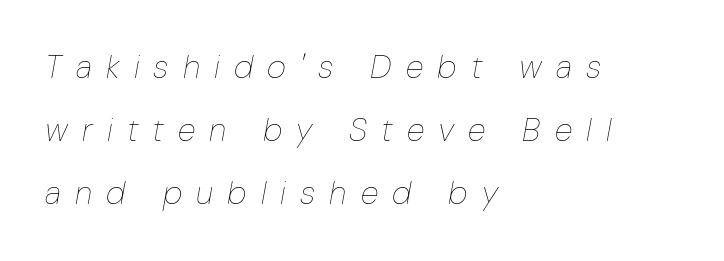
{"italic": "yes", "lean": "right", "slant_degrees": 10, "bold": "no", "weight": "thin", "width": "condensed", "stroke_contrast": "low", "x_height": "medium", "monospaced": "no", "underline": "no", "align": "left", "line_spacing": "loose", "line_spacing_ratio": 1.91, "letter_spacing": "wide", "letter_spacing_em": 0.43, "glyph_px": 33}
